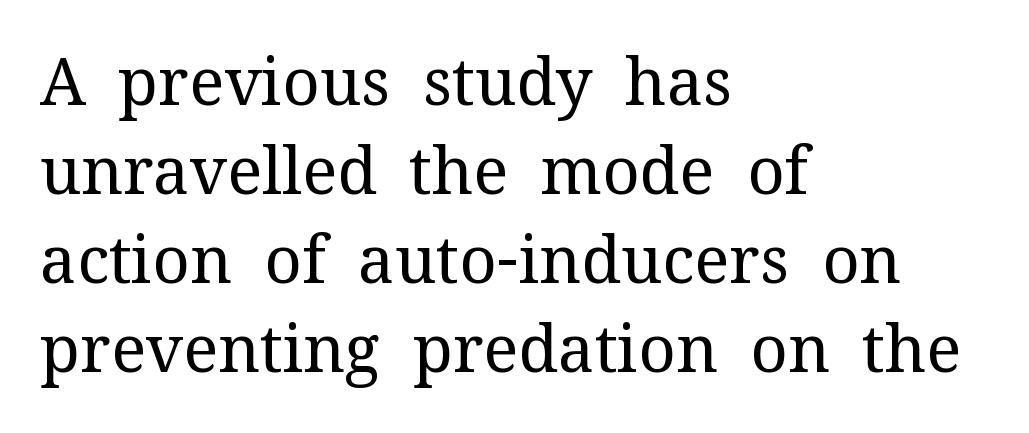
The rendering uses natural spacing where letterforms have individual widths. Old-style or modern, the face here clearly has serifs. This sample uses an upright cut, with every glyph sitting square on the baseline. Stems here are at most as thick as an everyday book face. Which margin do the lines hug? The left one — the right edge is uneven.
